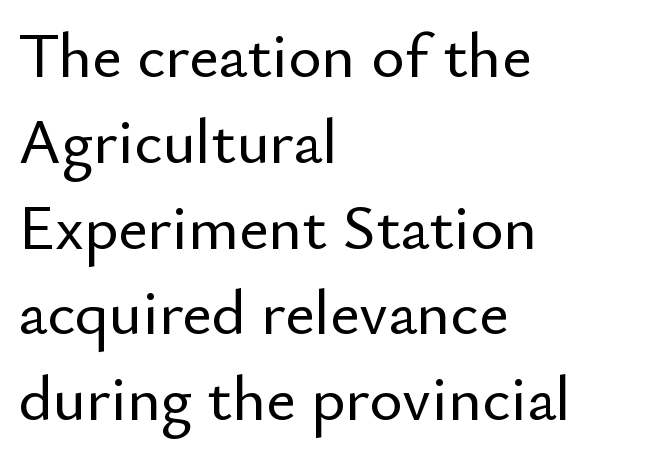
Q: Is the text italic (slanted)? A: No, it is upright.
Q: Is the typeface a serif or a sans-serif typeface? A: Sans-serif.
Q: Is the text underlined? A: No.
Q: How is the paragraph aligned? A: Left-aligned.
Q: Is the spacing between letters normal or unusually wide? A: Normal.
Q: Is the spacing between lines tight, normal or loose? A: Normal.
Q: Width (condensed, normal, or wide)? A: Normal.
Q: Stroke contrast? A: Low.
Q: x-height? A: Small.
Q: Monospaced? A: No.
